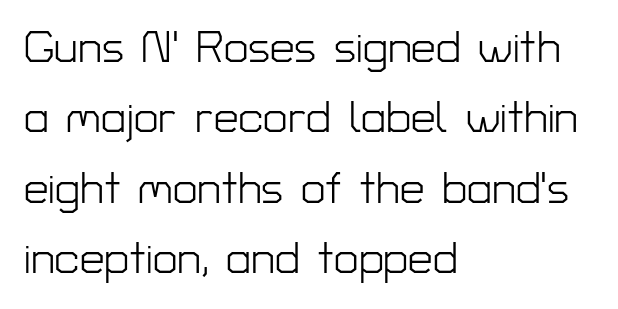
{"serif": "no", "italic": "no", "bold": "no", "weight": "light", "width": "normal", "stroke_contrast": "low", "x_height": "medium", "monospaced": "no", "underline": "no", "align": "left", "line_spacing": "normal", "line_spacing_ratio": 1.6, "letter_spacing": "normal", "letter_spacing_em": 0.0, "glyph_px": 44}
